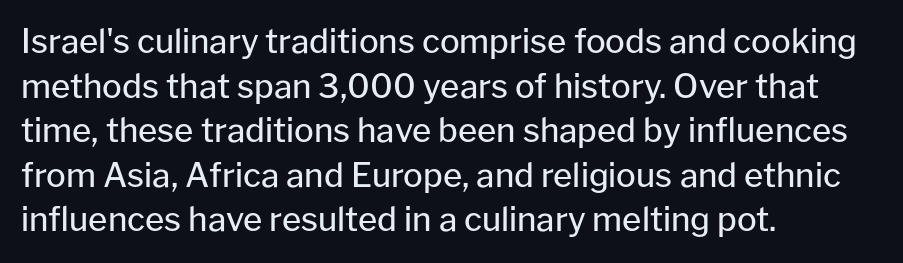
{"serif": "no", "italic": "no", "bold": "no", "weight": "regular", "width": "normal", "stroke_contrast": "low", "x_height": "medium", "monospaced": "no", "underline": "no", "align": "left", "line_spacing": "normal", "line_spacing_ratio": 1.35, "letter_spacing": "normal", "letter_spacing_em": 0.0, "glyph_px": 33}
